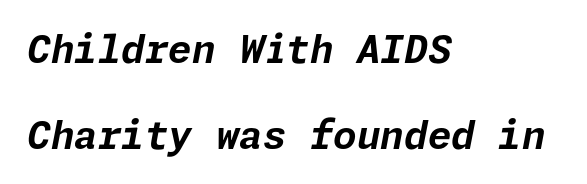
Every character sits at an angle, as italics do. Each glyph is drawn with heavy, bold strokes. Is the letter spacing exaggerated? No — it looks like the ordinary default. The space directly below the letters is spotless. If you measured baseline to baseline, you'd find a long distance. Typeset ragged right — the left edge is the straight one.
